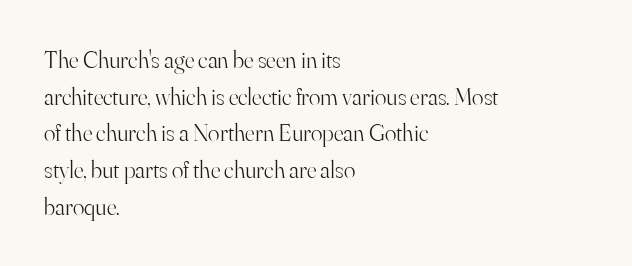
Standard letterfit; no display-style spreading of the glyphs. No chunkiness to these letters — they're not bold. This is roman type, the default non-slanted kind. Does the copy run flush right? No — it runs flush left.
